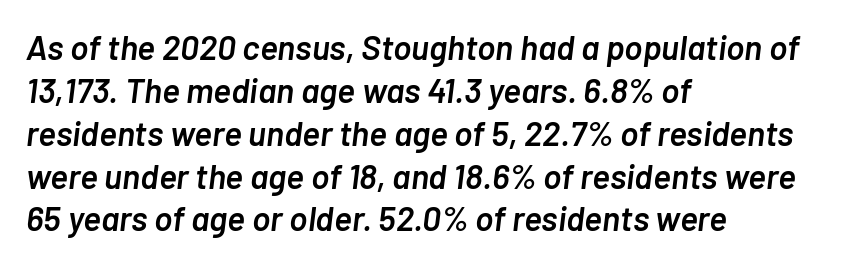
Q: Is the text bold? A: Semi-bold.
Q: Is the text italic (slanted)? A: Yes, it leans right by about 7 degrees.
Q: Is the text underlined? A: No.
Q: How is the paragraph aligned? A: Left-aligned.
Q: Is the spacing between letters normal or unusually wide? A: Normal.
Q: Is the spacing between lines tight, normal or loose? A: Normal.
Q: Width (condensed, normal, or wide)? A: Normal.
Q: Stroke contrast? A: Low.
Q: x-height? A: Medium.
Q: Monospaced? A: No.
